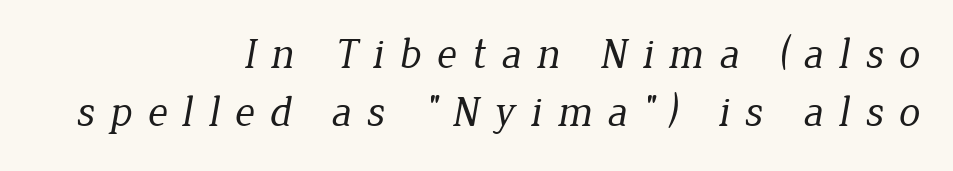
The image shows 43 px regular-weight serif type; set right-aligned, normal line spacing (1.36x), unusually wide letter spacing (+0.35 em), not underlined; low stroke contrast and a medium x-height.
